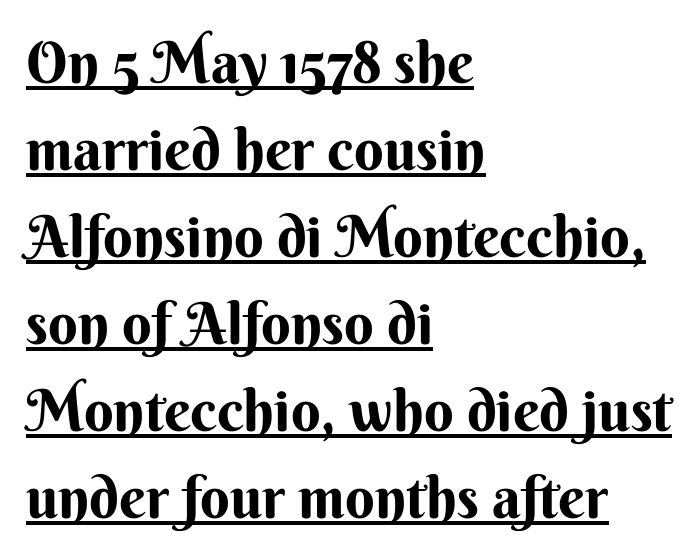
Q: Is the text italic (slanted)? A: No, it is upright.
Q: Is the typeface a serif or a sans-serif typeface? A: Sans-serif.
Q: Is the text underlined? A: Yes.
Q: How is the paragraph aligned? A: Left-aligned.
Q: Is the spacing between letters normal or unusually wide? A: Normal.
Q: Is the spacing between lines tight, normal or loose? A: Normal.
Q: Width (condensed, normal, or wide)? A: Normal.
Q: Stroke contrast? A: Medium.
Q: x-height? A: Small.
Q: Monospaced? A: No.
